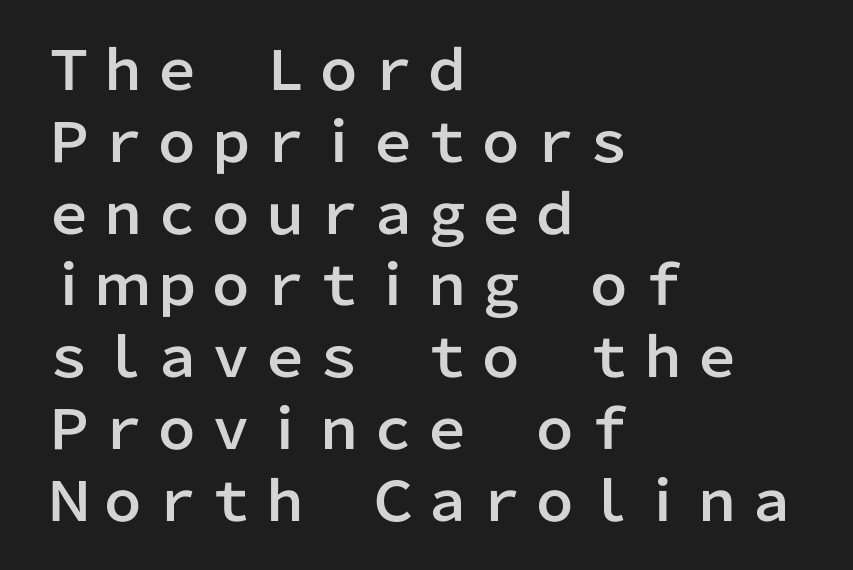
The image shows 54 px sans-serif type, upright; set left-aligned, normal line spacing (1.33x), normal letter spacing, not underlined; low stroke contrast and a medium x-height.
